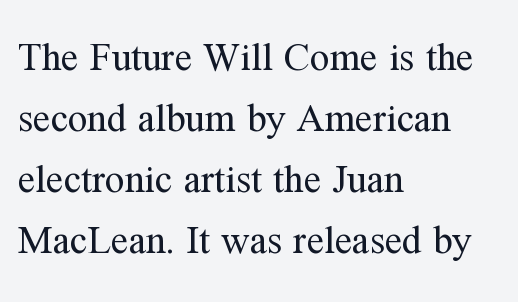
{"serif": "yes", "italic": "no", "bold": "no", "weight": "regular", "width": "normal", "stroke_contrast": "medium", "x_height": "medium", "monospaced": "no", "underline": "no", "align": "left", "line_spacing": "normal", "line_spacing_ratio": 1.56, "letter_spacing": "normal", "letter_spacing_em": 0.0, "glyph_px": 39}
